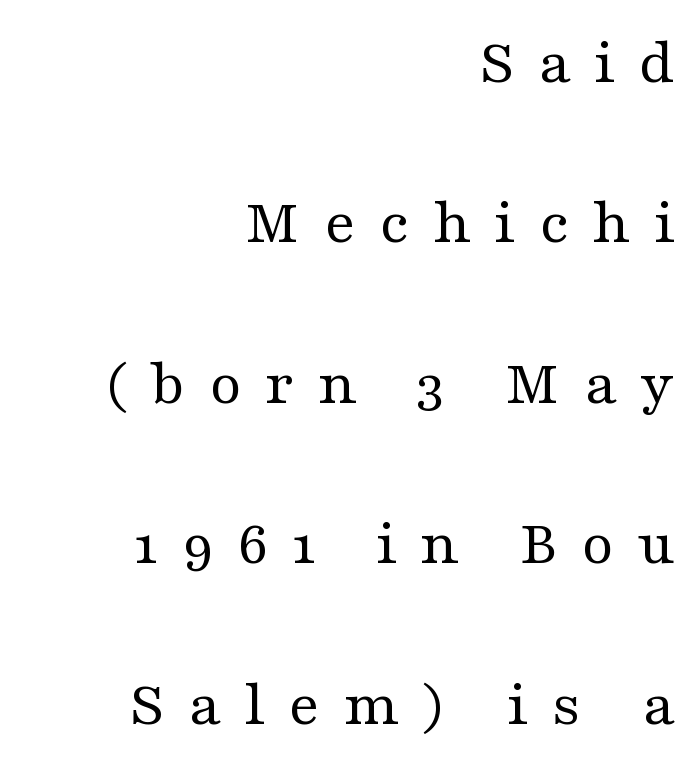
{"serif": "yes", "italic": "no", "bold": "no", "weight": "regular", "width": "wide", "stroke_contrast": "medium", "x_height": "medium", "monospaced": "no", "underline": "no", "align": "right", "line_spacing": "loose", "line_spacing_ratio": 2.43, "letter_spacing": "wide", "letter_spacing_em": 0.35, "glyph_px": 66}
